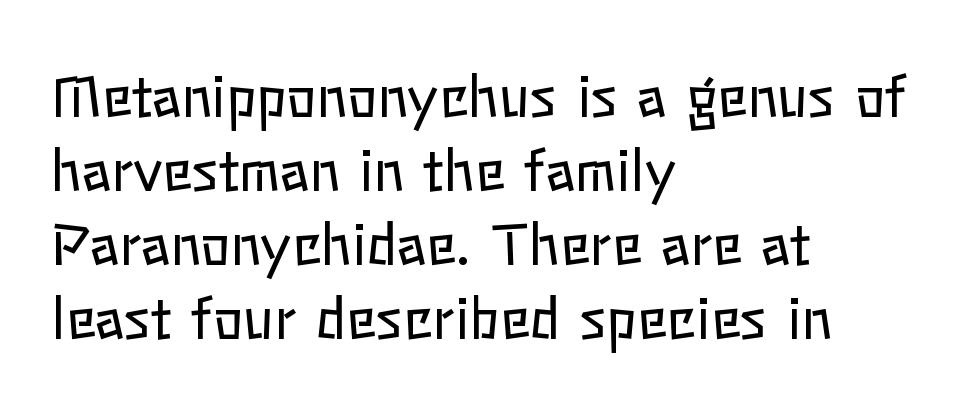
Q: Is the text bold? A: No.
Q: Is the text italic (slanted)? A: No, it is upright.
Q: Is the text underlined? A: No.
Q: How is the paragraph aligned? A: Left-aligned.
Q: Is the spacing between letters normal or unusually wide? A: Normal.
Q: Is the spacing between lines tight, normal or loose? A: Normal.
Q: Width (condensed, normal, or wide)? A: Normal.
Q: Stroke contrast? A: Low.
Q: x-height? A: Medium.
Q: Monospaced? A: No.
